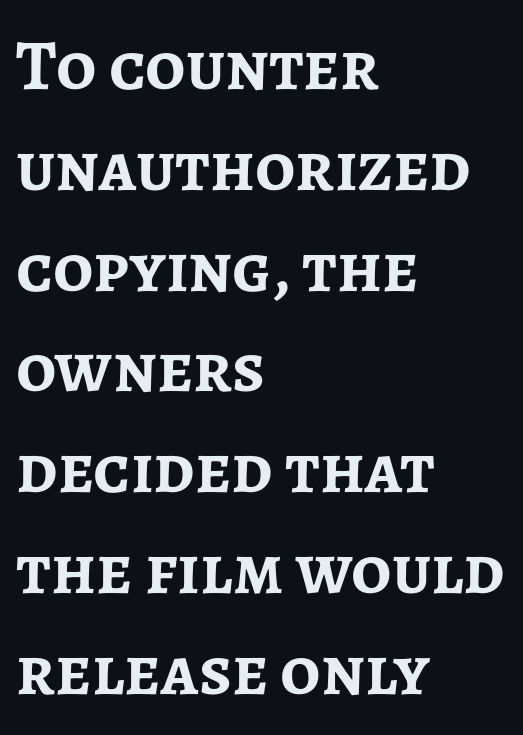
Q: Is the text bold? A: Yes.
Q: Is the text italic (slanted)? A: No, it is upright.
Q: Is the typeface a serif or a sans-serif typeface? A: Sans-serif.
Q: Is the text underlined? A: No.
Q: How is the paragraph aligned? A: Left-aligned.
Q: Is the spacing between letters normal or unusually wide? A: Normal.
Q: Is the spacing between lines tight, normal or loose? A: Normal.
Q: Width (condensed, normal, or wide)? A: Normal.
Q: Stroke contrast? A: Low.
Q: x-height? A: Medium.
Q: Monospaced? A: No.
